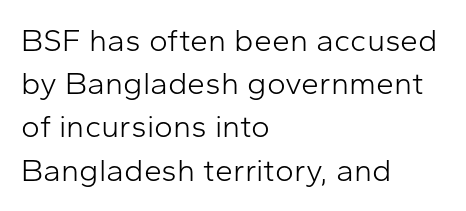
Q: Is the text bold? A: No.
Q: Is the text italic (slanted)? A: No, it is upright.
Q: Is the typeface a serif or a sans-serif typeface? A: Sans-serif.
Q: Is the text underlined? A: No.
Q: How is the paragraph aligned? A: Left-aligned.
Q: Is the spacing between letters normal or unusually wide? A: Normal.
Q: Is the spacing between lines tight, normal or loose? A: Normal.
Q: Width (condensed, normal, or wide)? A: Normal.
Q: Stroke contrast? A: Low.
Q: x-height? A: Medium.
Q: Monospaced? A: No.
